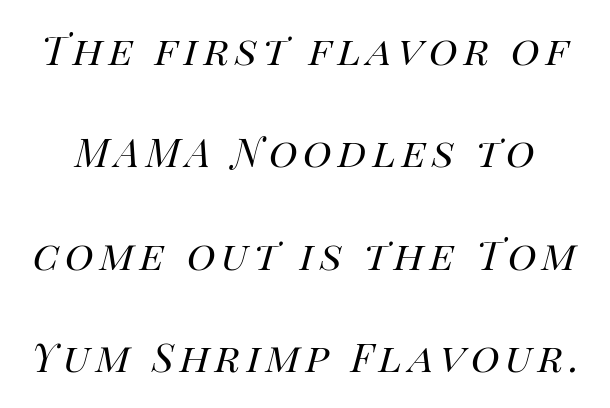
The image shows 49 px regular-weight type, italic (leaning right); set loose line spacing (2.09x), not underlined; high stroke contrast and a large x-height.
